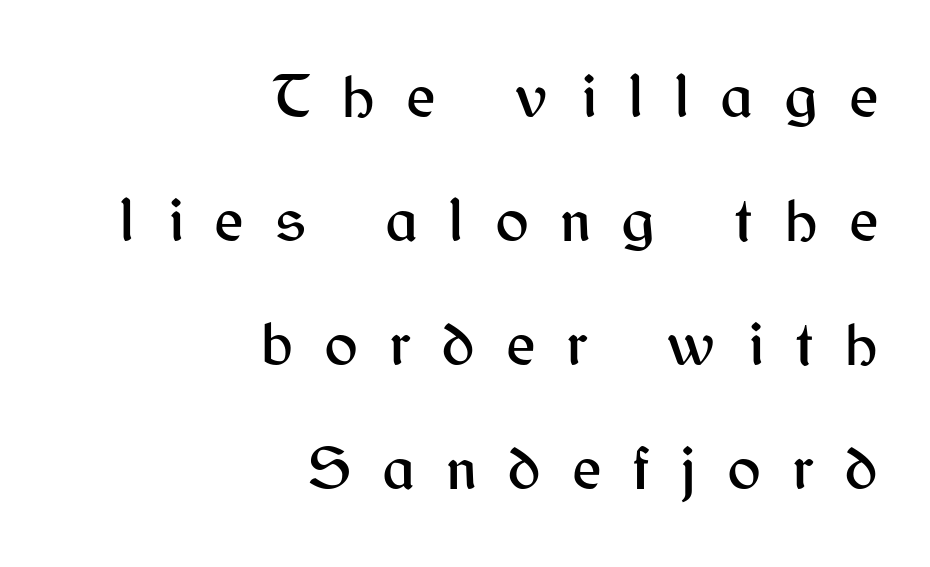
A typesetter would call this proportional, since set widths differ per character. What kind of face is this? One without serifs — a sans. Descenders are the only things crossing below the line. Layout note: lines flush right.
